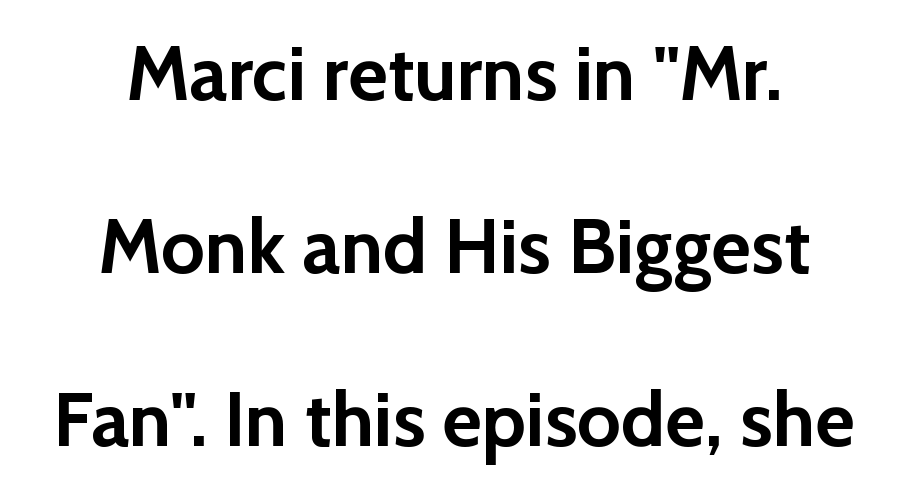
Characters remain perfectly vertical along every line. Where is the straight margin? There isn't one; the lines are centered. A clean baseline with only descenders dipping below it. The passage shown is typeset with a sans-serif family.
